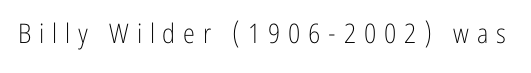
The image shows 27 px text type, upright; set unusually wide letter spacing (+0.29 em), not underlined.
